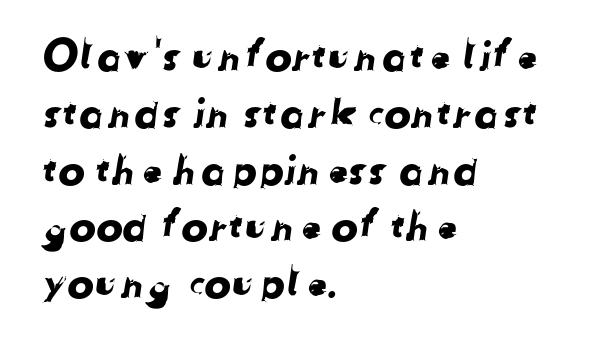
Q: Is the typeface a serif or a sans-serif typeface? A: Sans-serif.
Q: Is the text underlined? A: No.
Q: How is the paragraph aligned? A: Left-aligned.
Q: Is the spacing between letters normal or unusually wide? A: Normal.
Q: Is the spacing between lines tight, normal or loose? A: Normal.
Q: Width (condensed, normal, or wide)? A: Normal.
Q: Stroke contrast? A: Low.
Q: x-height? A: Medium.
Q: Monospaced? A: No.
